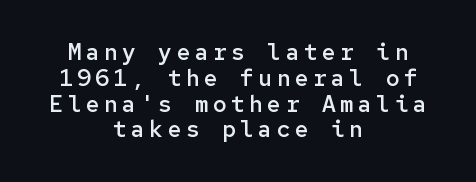
{"italic": "no", "bold": "semi", "underline": "no", "align": "center", "line_spacing": "tight", "line_spacing_ratio": 1.12, "glyph_px": 23}
